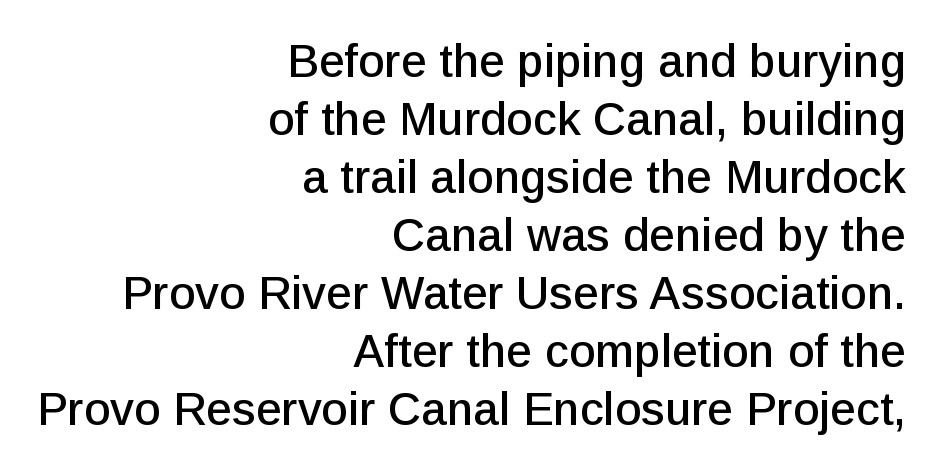
The image shows 46 px sans-serif type, upright; set right-aligned, normal line spacing (1.26x), normal letter spacing, not underlined; low stroke contrast and a medium x-height.
